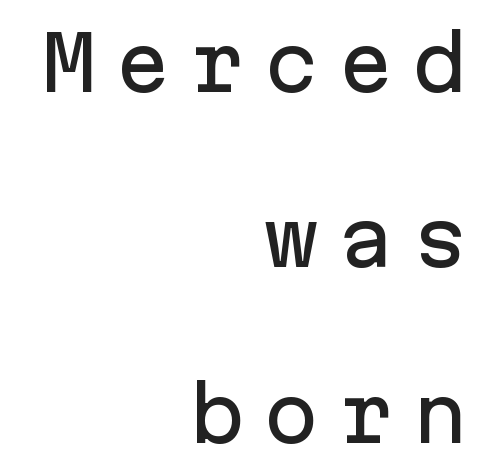
{"serif": "no", "italic": "no", "width": "normal", "stroke_contrast": "low", "x_height": "medium", "monospaced": "yes", "underline": "no", "align": "right", "line_spacing": "loose", "line_spacing_ratio": 2.34, "letter_spacing": "wide", "letter_spacing_em": 0.24, "glyph_px": 75}
